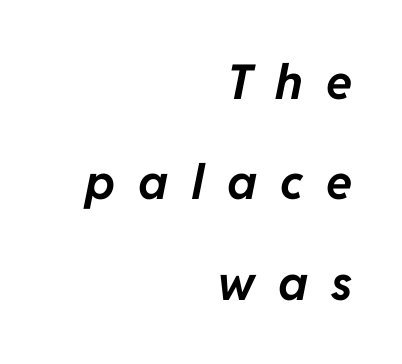
Does the lettering tilt? It does — this is italic. Where is the straight margin? On the right. Set as a true bold cut, around the 700 mark. The foot of each line stays bare and open. This sample trades compactness for vertical openness between lines.
